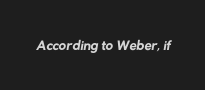
Students, note that the glyphs here touch the page at normal intervals. The typesetting does not lean heavy: it is not bold. Descender tails drop into unmarked territory.
